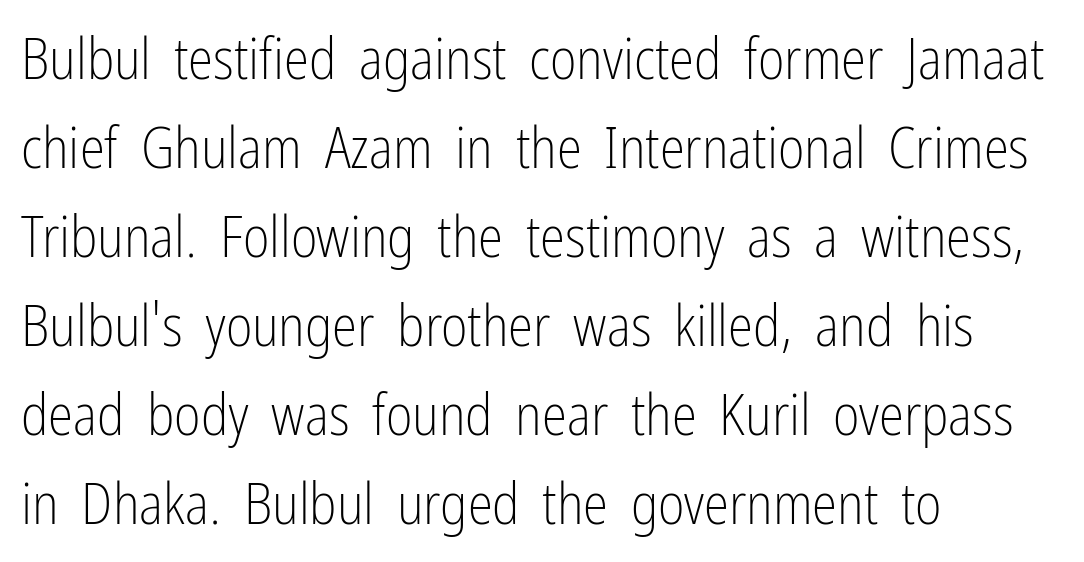
{"serif": "no", "italic": "no", "bold": "no", "weight": "light", "width": "condensed", "stroke_contrast": "low", "x_height": "medium", "monospaced": "no", "underline": "no", "align": "left", "line_spacing": "normal", "line_spacing_ratio": 1.56, "letter_spacing": "normal", "letter_spacing_em": 0.0, "glyph_px": 57}
